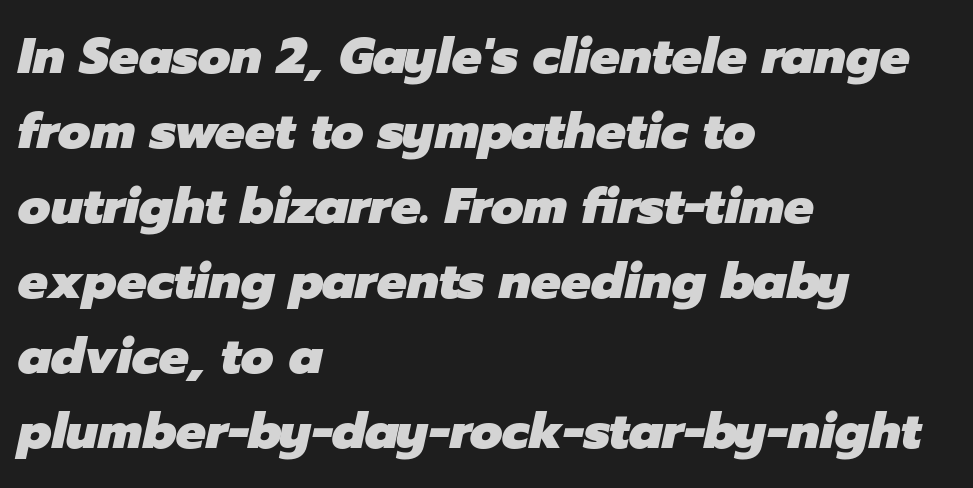
Q: Is the text bold? A: Yes.
Q: Is the text italic (slanted)? A: Yes, it leans right by about 12 degrees.
Q: Is the text underlined? A: No.
Q: How is the paragraph aligned? A: Left-aligned.
Q: Is the spacing between letters normal or unusually wide? A: Normal.
Q: Is the spacing between lines tight, normal or loose? A: Normal.
Q: Width (condensed, normal, or wide)? A: Normal.
Q: Stroke contrast? A: Low.
Q: x-height? A: Medium.
Q: Monospaced? A: No.
